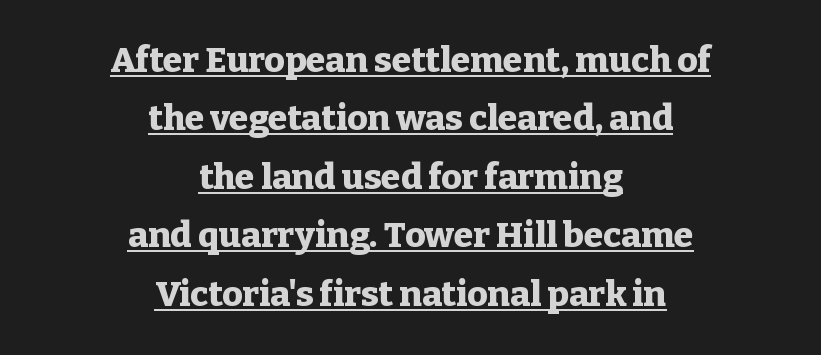
It's the straight-up-and-down kind of type. The specimen includes a rule beneath the text block's lines. Pretty heavy lettering here — definitely bold. This rendering leaves character spacing at its baseline value. In terms of leading, this rendering sits right in the middle.
